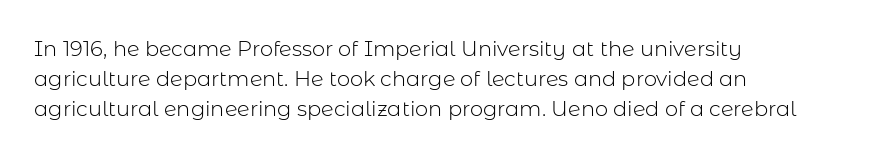
The image shows 21 px text type, upright; set left-aligned, normal line spacing (1.42x), normal letter spacing, not underlined.
